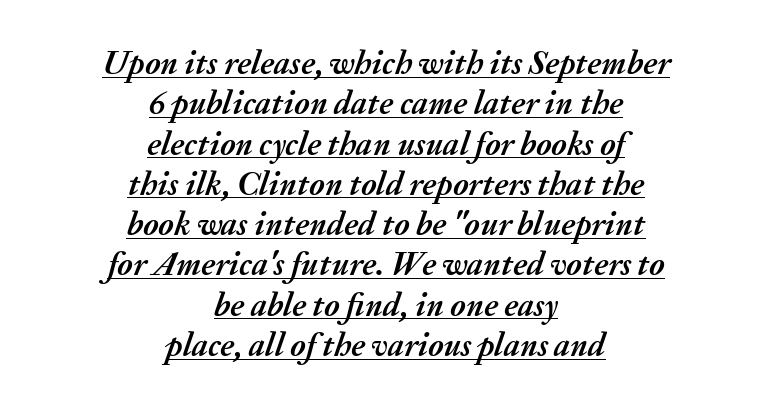
Q: Is the text bold? A: Yes.
Q: Is the text italic (slanted)? A: Yes, it leans right by about 20 degrees.
Q: Is the text underlined? A: Yes.
Q: How is the paragraph aligned? A: Centered.
Q: Is the spacing between letters normal or unusually wide? A: Normal.
Q: Width (condensed, normal, or wide)? A: Normal.
Q: Stroke contrast? A: Medium.
Q: x-height? A: Medium.
Q: Monospaced? A: No.
